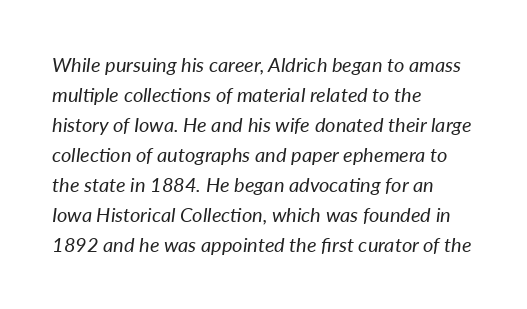
Q: Is the text bold? A: No.
Q: Is the text italic (slanted)? A: Yes, it leans right by about 7 degrees.
Q: Is the text underlined? A: No.
Q: How is the paragraph aligned? A: Left-aligned.
Q: Is the spacing between letters normal or unusually wide? A: Normal.
Q: Is the spacing between lines tight, normal or loose? A: Normal.
